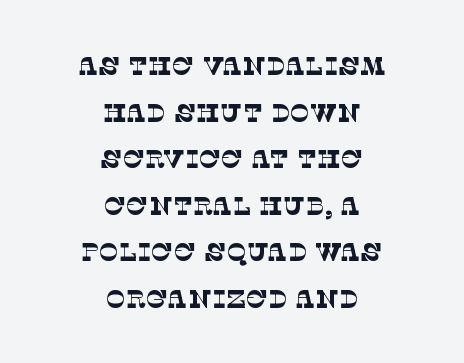
{"bold": "no", "underline": "no", "align": "center", "line_spacing_ratio": 1.79, "letter_spacing": "normal", "letter_spacing_em": 0.0, "glyph_px": 26}
